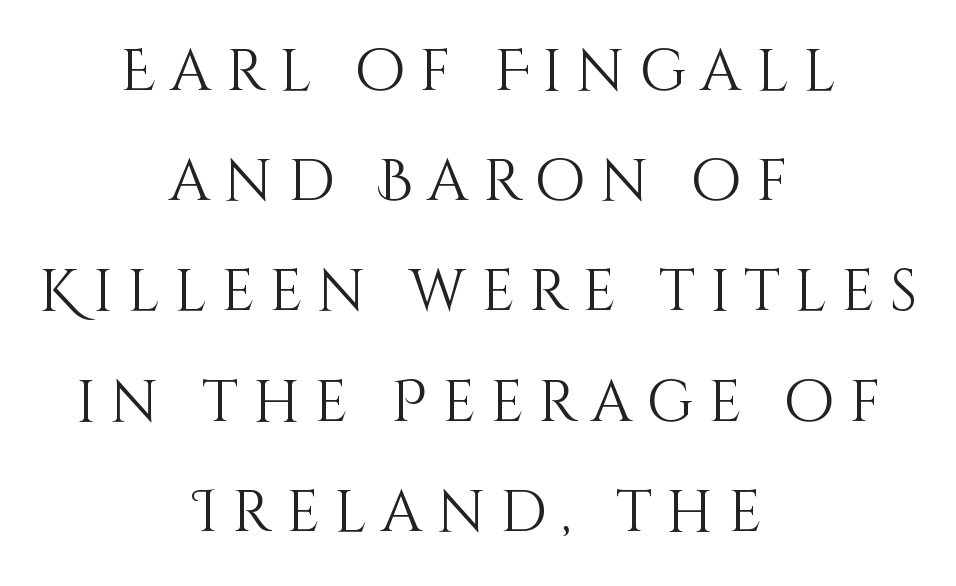
Think of a printed novel: that variable character pitch is what you see here. Think standard paragraph weight, or any step lighter than that. Posture: upright roman. How would I describe the line gaps? Wide and relaxed. Letters rest on an invisible, unmarked baseline.
